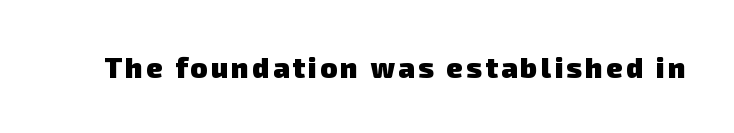
A typesetter would call this proportional, since set widths differ per character. The typesetting leans heavy: a genuine bold. Serifs: no, the terminals of the letterforms are clean. Bare-footed words on every line.
